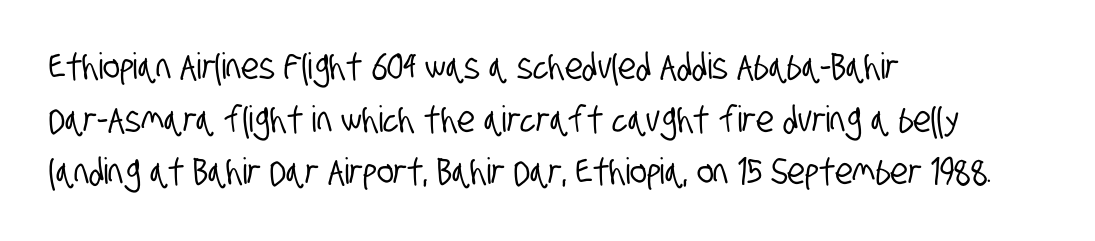
Note the varied advance widths — an 'i' is clearly narrower than an 'm'. Summary of vertical rhythm: regular, with standard interline spacing. Is the letter spacing exaggerated? No — it looks like the ordinary default. The lines are quadded left.
